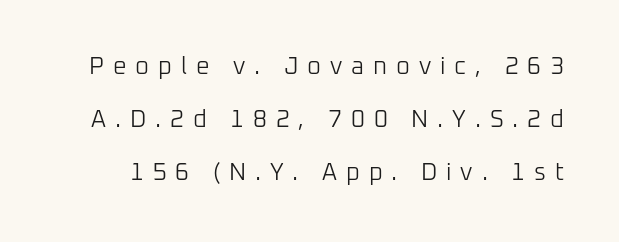
Posture: upright roman. Nothing heavy about these letters — not bold at all. Leading: increased. Tracking here is generous; glyphs stand well apart from one another. Underline: absent.
